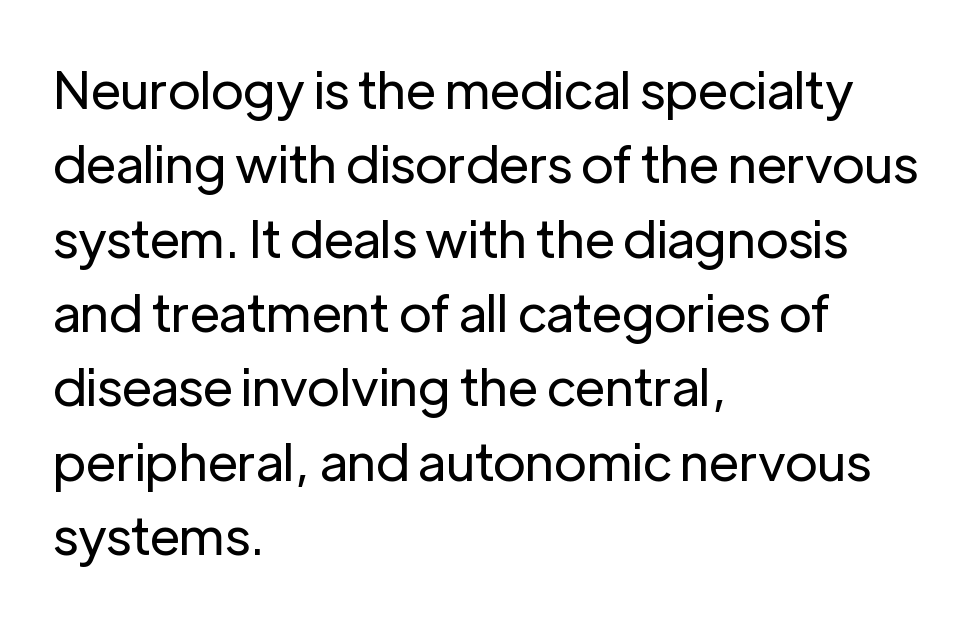
{"serif": "no", "italic": "no", "bold": "no", "weight": "regular", "width": "normal", "stroke_contrast": "low", "x_height": "medium", "monospaced": "no", "underline": "no", "align": "left", "line_spacing": "normal", "line_spacing_ratio": 1.43, "letter_spacing": "normal", "letter_spacing_em": 0.0, "glyph_px": 52}
